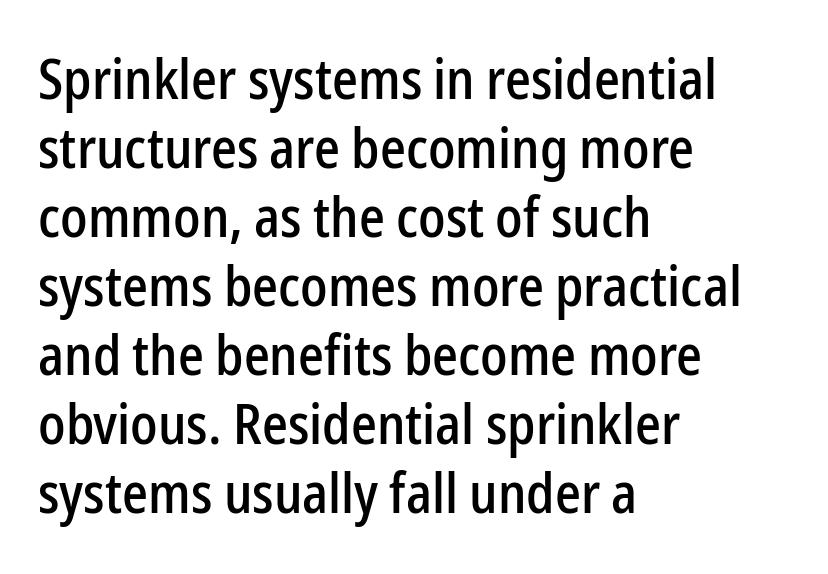
This rendering features lettering with no underline. Does the copy run flush right? No — it runs flush left. These lines keep a tight, regular rhythm from letter to letter. Do the characters align in a grid? No, the font is proportional. The passage shown is typeset with a sans-serif family. Posture: straight, roman, zero tilt.
